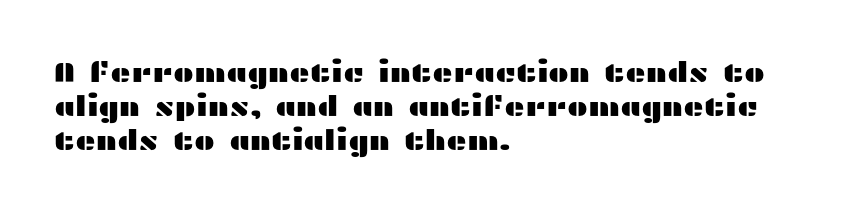
The image shows 28 px wide sans-serif type, upright; set left-aligned, line spacing 1.22x, normal letter spacing, not underlined; medium stroke contrast and a medium x-height.
